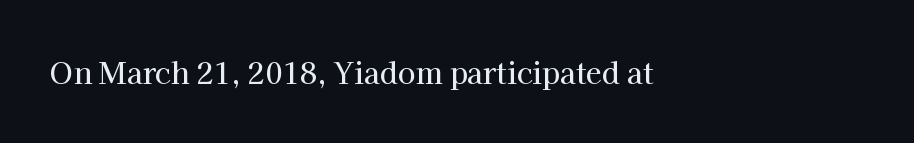
The image shows 29 px serif type, upright; set left-aligned, normal letter spacing, not underlined; high stroke contrast and a medium x-height.
